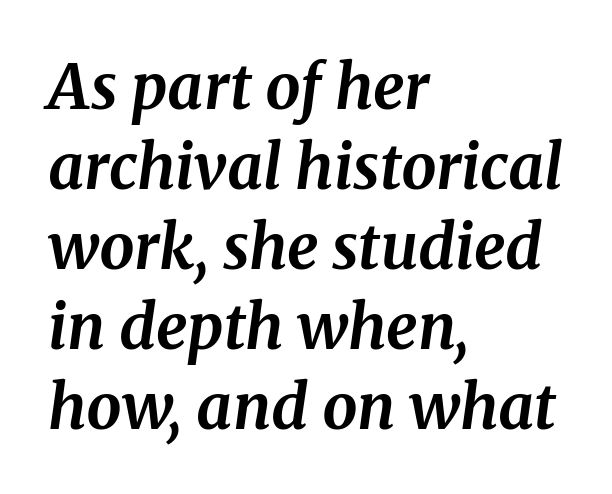
Q: Is the text bold? A: Yes.
Q: Is the text italic (slanted)? A: Yes, it leans right by about 8 degrees.
Q: Is the typeface a serif or a sans-serif typeface? A: Serif.
Q: Is the text underlined? A: No.
Q: How is the paragraph aligned? A: Left-aligned.
Q: Is the spacing between letters normal or unusually wide? A: Normal.
Q: Is the spacing between lines tight, normal or loose? A: Normal.
Q: Width (condensed, normal, or wide)? A: Normal.
Q: Stroke contrast? A: Medium.
Q: x-height? A: Medium.
Q: Monospaced? A: No.
